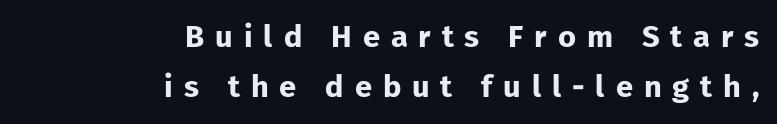
{"serif": "no", "italic": "no", "bold": "yes", "weight": "bold", "width": "normal", "stroke_contrast": "low", "x_height": "medium", "monospaced": "no", "underline": "no", "align": "right", "line_spacing": "normal", "line_spacing_ratio": 1.61, "letter_spacing": "wide", "letter_spacing_em": 0.35, "glyph_px": 31}
